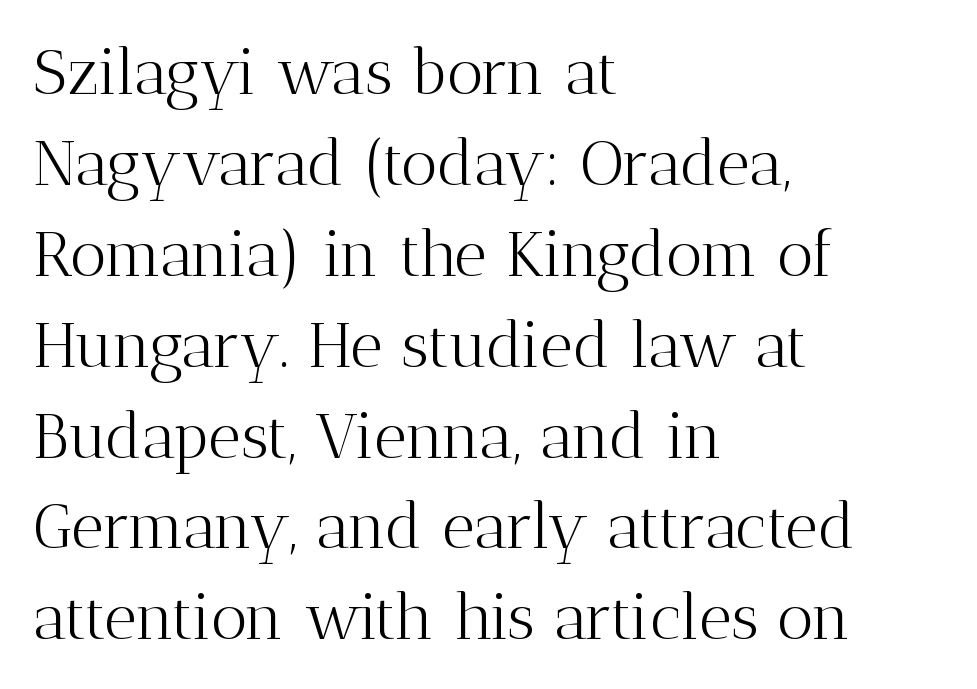
{"serif": "yes", "italic": "no", "bold": "no", "weight": "light", "width": "normal", "stroke_contrast": "medium", "x_height": "medium", "monospaced": "no", "underline": "no", "align": "left", "line_spacing": "normal", "line_spacing_ratio": 1.42, "letter_spacing": "normal", "letter_spacing_em": 0.0, "glyph_px": 64}
